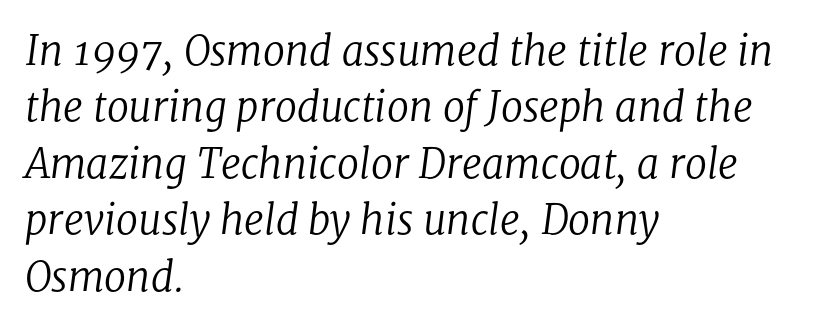
Line starts are locked; line ends wander. The face used here is proportionally spaced, like ordinary book or web type. Compared with ordinary roman type, these characters are visibly tilted. Only glyphs here, with clear space below each row.
